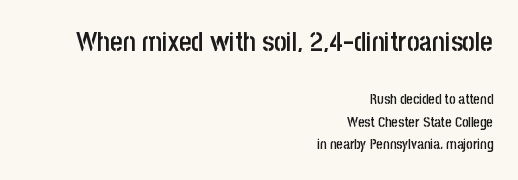
The image shows 27 px text type, upright; set right-aligned, normal line spacing (1.61x), normal letter spacing, not underlined; the first (top) block is 1.93x larger.
